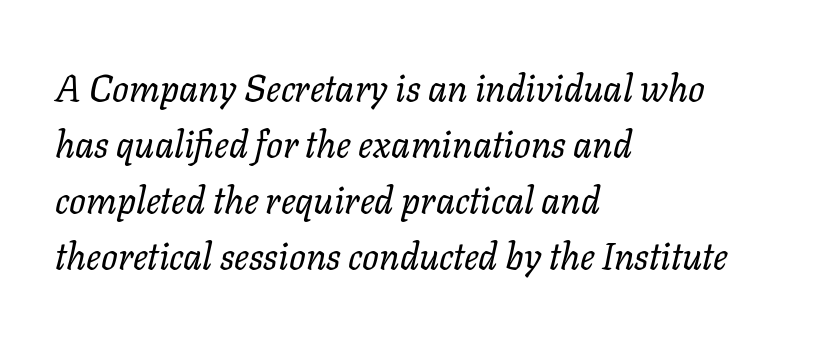
{"italic": "yes", "lean": "right", "slant_degrees": 11, "bold": "no", "weight": "regular", "width": "normal", "stroke_contrast": "low", "x_height": "medium", "monospaced": "no", "underline": "no", "align": "left", "line_spacing": "normal", "line_spacing_ratio": 1.51, "letter_spacing": "normal", "letter_spacing_em": 0.0, "glyph_px": 37}
